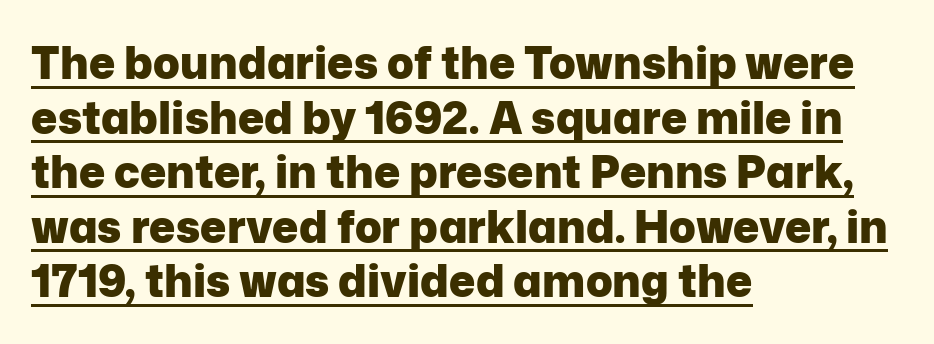
{"serif": "no", "italic": "no", "bold": "yes", "weight": "heavy", "width": "normal", "stroke_contrast": "low", "x_height": "medium", "monospaced": "no", "underline": "yes", "align": "left", "line_spacing_ratio": 1.24, "letter_spacing": "normal", "letter_spacing_em": 0.0, "glyph_px": 44}
